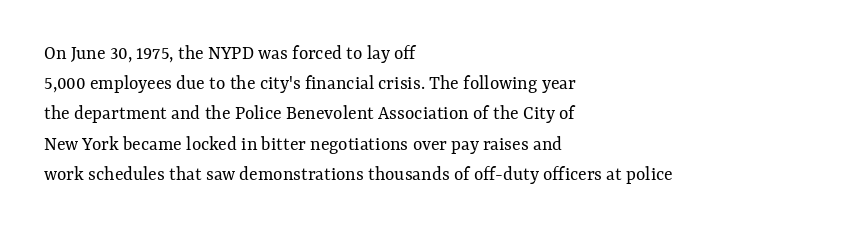
What stands out about the letter spacing? Nothing — it is the standard amount. The axis of the letterforms is exactly vertical. Check the space under the baseline: it is left empty. Evenly set lines give the paragraph a standard silhouette.
